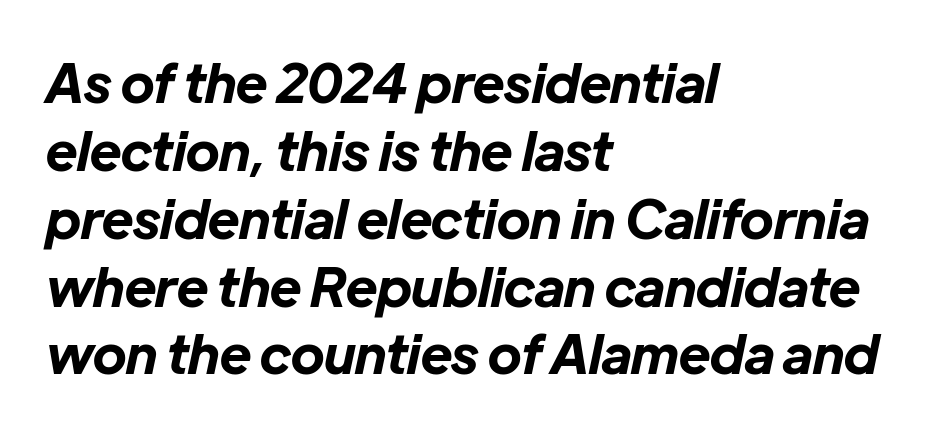
Q: Is the text bold? A: Yes.
Q: Is the text italic (slanted)? A: Yes, it leans right by about 12 degrees.
Q: Is the text underlined? A: No.
Q: How is the paragraph aligned? A: Left-aligned.
Q: Is the spacing between letters normal or unusually wide? A: Normal.
Q: Is the spacing between lines tight, normal or loose? A: Normal.
Q: Width (condensed, normal, or wide)? A: Normal.
Q: Stroke contrast? A: Low.
Q: x-height? A: Medium.
Q: Monospaced? A: No.
